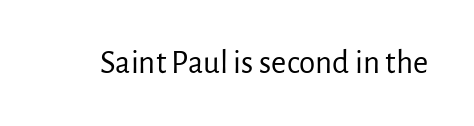
What stands out about the letter spacing? Nothing — it is the standard amount. Quick note: not italic, upright. Just letters on the line, the space beneath them empty. This is not heavy type; no bold has been used. Grotesque or geometric, the face here clearly has no serifs.
